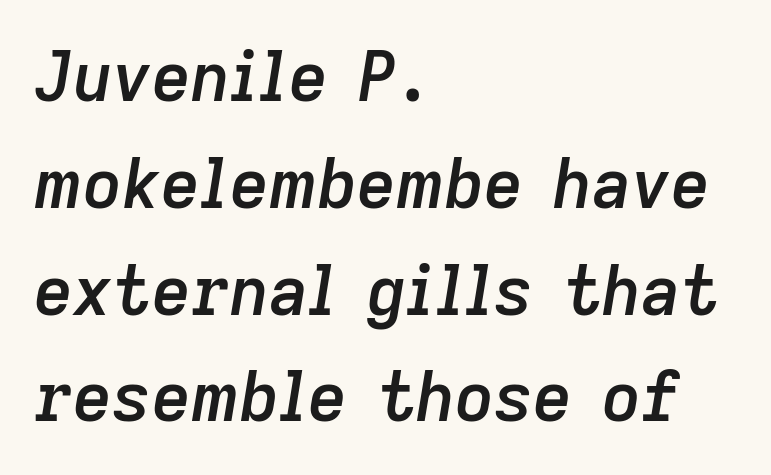
The image shows 68 px semibold type, italic (leaning right); set left-aligned, normal line spacing (1.57x), normal letter spacing, not underlined; low stroke contrast and a medium x-height.
